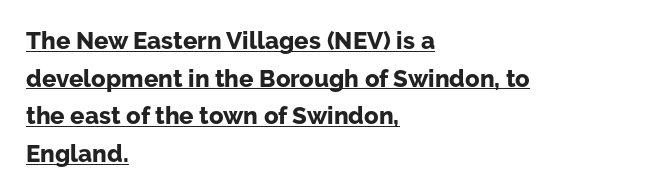
Unlike italic type, these characters show no tilt at all. Set as a true bold cut, around the 700 mark. Caption: multi-line text, flush left, ragged right. The typesetter has applied underlining to the passage shown. Short note: letters normally spaced. Regarding leading, the lines here are spaced in the standard way.
